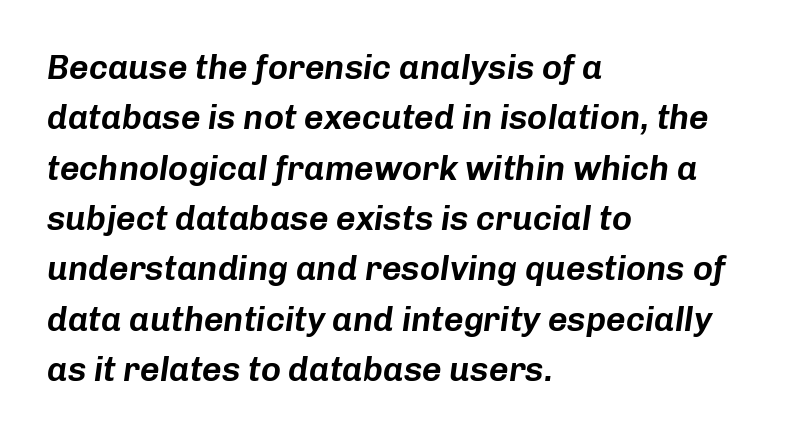
Normally led — the rows are evenly, conventionally spaced. The font's italic variant was chosen for this text. Words float on clear page, feet unadorned. Here the glyphs are tracked normally, forming tight word shapes.
